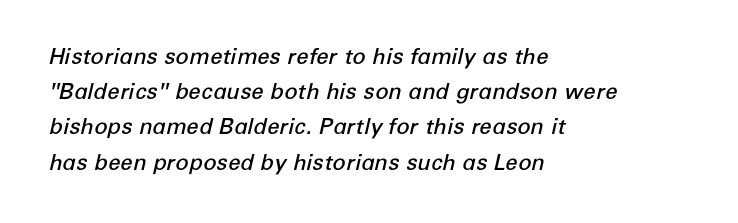
{"italic": "yes", "lean": "right", "slant_degrees": 12, "bold": "semi", "underline": "no", "align": "left", "line_spacing": "normal", "line_spacing_ratio": 1.6, "letter_spacing": "normal", "letter_spacing_em": 0.0, "glyph_px": 22}
